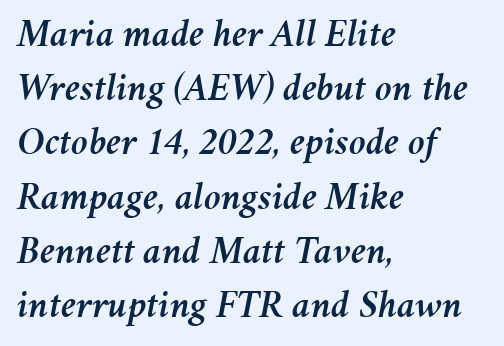
{"italic": "yes", "lean": "right", "slant_degrees": 11, "width": "normal", "stroke_contrast": "medium", "x_height": "medium", "monospaced": "no", "underline": "no", "align": "left", "line_spacing": "normal", "line_spacing_ratio": 1.39, "letter_spacing": "normal", "letter_spacing_em": 0.0, "glyph_px": 39}
